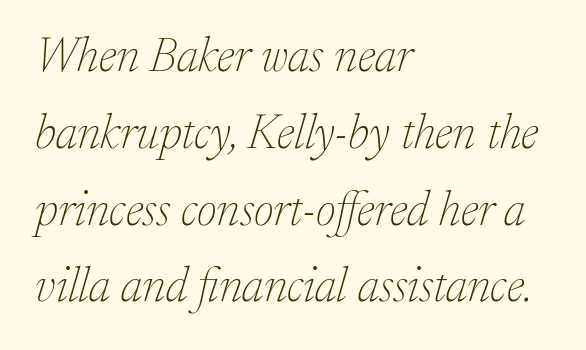
The image shows 48 px thin serif type, italic (leaning right); set left-aligned, normal line spacing (1.6x), normal letter spacing, not underlined; low stroke contrast and a medium x-height.
